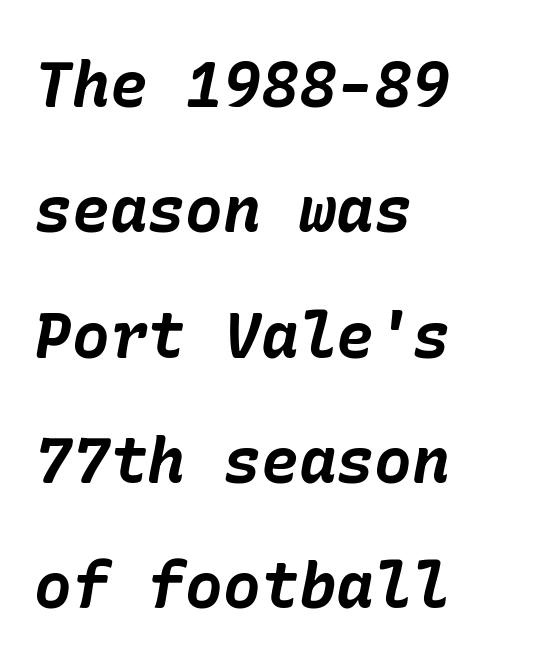
{"italic": "yes", "lean": "right", "slant_degrees": 10, "bold": "yes", "weight": "bold", "width": "normal", "stroke_contrast": "low", "x_height": "medium", "underline": "no", "align": "left", "line_spacing": "loose", "line_spacing_ratio": 1.99, "letter_spacing": "normal", "letter_spacing_em": 0.0, "glyph_px": 63}
